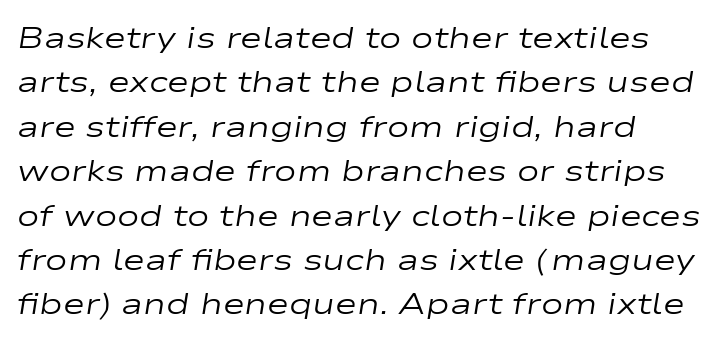
Line spacing here is normal. Weight class: somewhere from thin through regular. Spacing between characters is what you'd get straight out of the box. The specimen omits any rule beneath the text block's lines.
